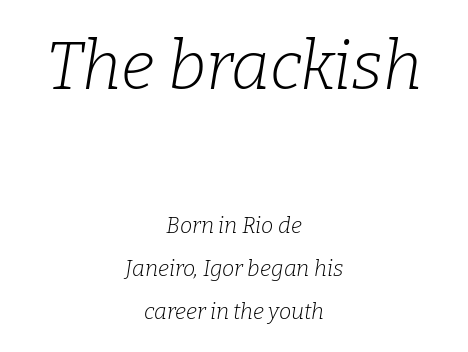
Letter spacing: default. You could not count columns in this text — the font is proportionally spaced. Is the type slanted? Yes — the strokes lean at a clear angle. The paragraph has two soft edges and a firm central axis. The typesetting does not lean heavy: it is not bold.
